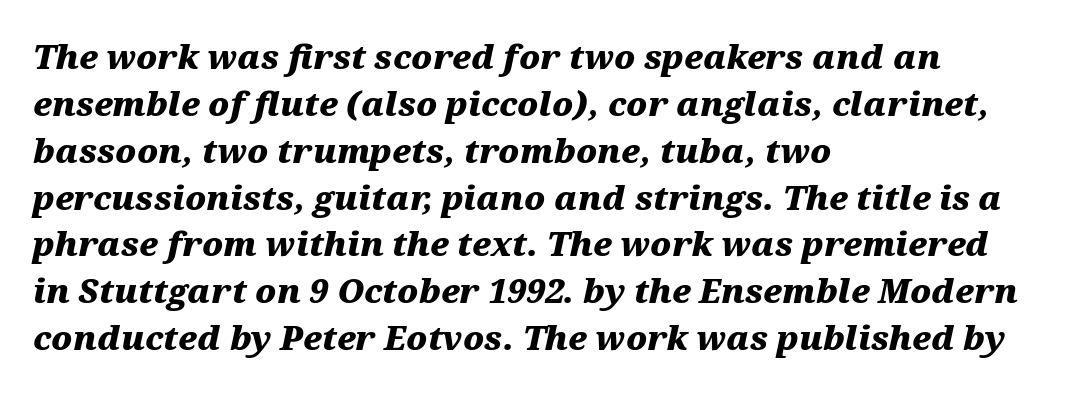
The designer left line spacing at the default. Notice how thick the strokes are: this is what a full bold looks like. This rendering features lettering with no underline. When letters slant like this, we call the style italic. A typesetter would call this proportional, since set widths differ per character. No extra tracking has been applied to these lines.
